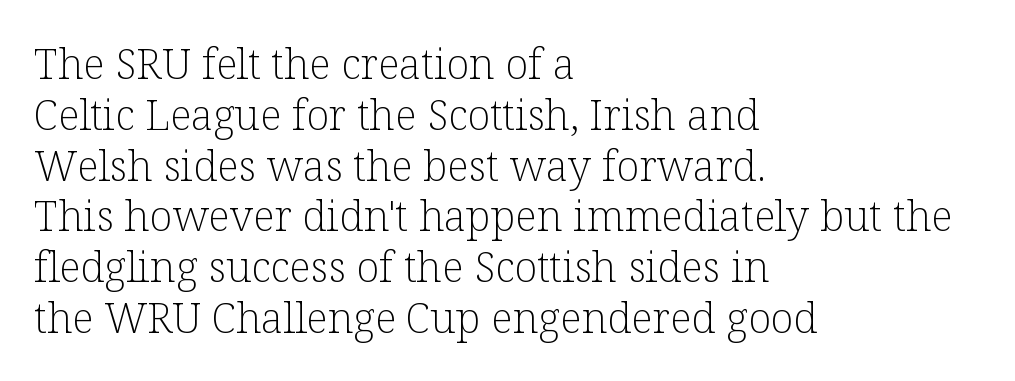
The image shows 42 px light serif type, upright; set left-aligned, line spacing 1.21x, normal letter spacing, not underlined; low stroke contrast and a medium x-height.
